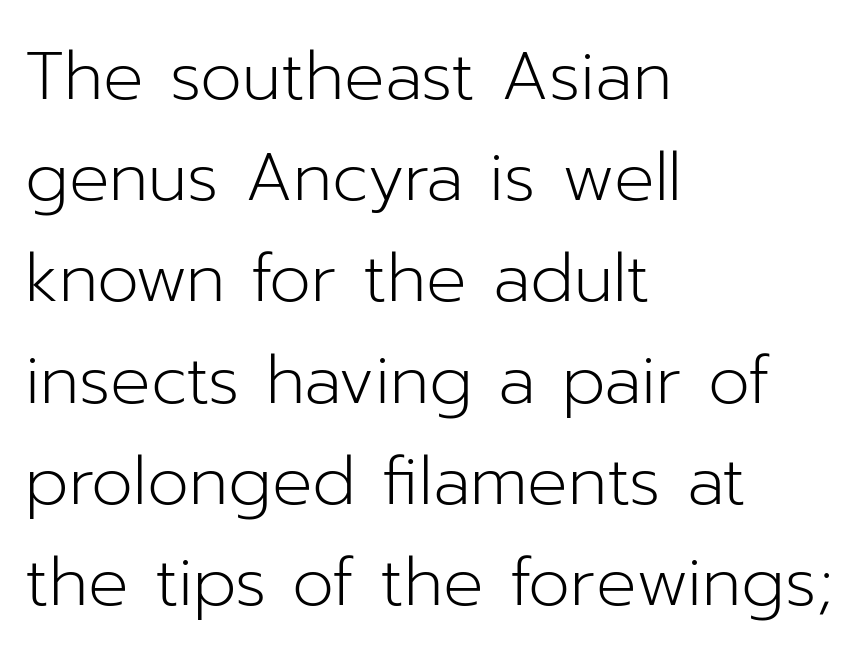
{"serif": "no", "italic": "no", "bold": "no", "weight": "light", "width": "normal", "stroke_contrast": "low", "x_height": "medium", "monospaced": "no", "underline": "no", "align": "left", "line_spacing": "normal", "line_spacing_ratio": 1.51, "letter_spacing": "normal", "letter_spacing_em": 0.0, "glyph_px": 67}
